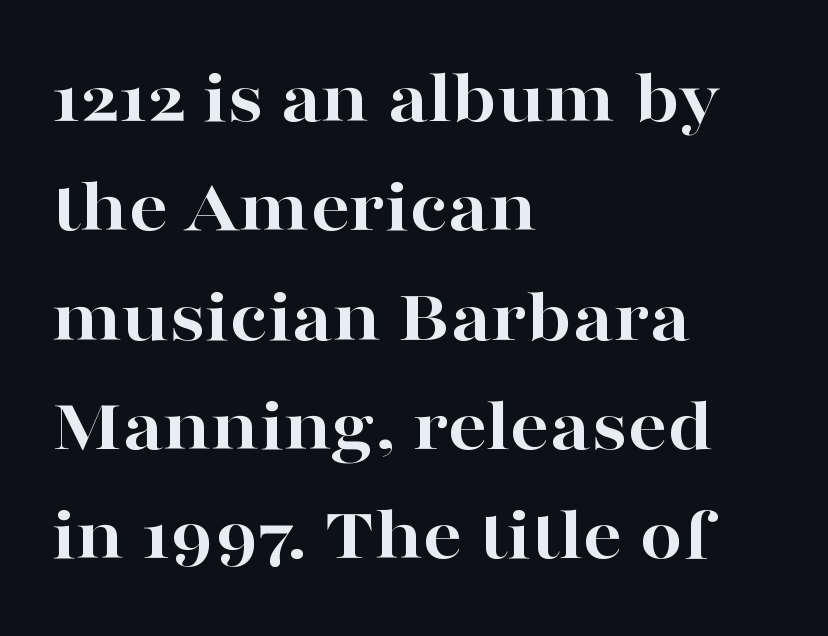
One-word summary of the alignment: left. The typography opts for an upright posture over an oblique one. Strong, thick strokes mark this as bold type. How would I describe the line gaps? Plain and ordinary.
